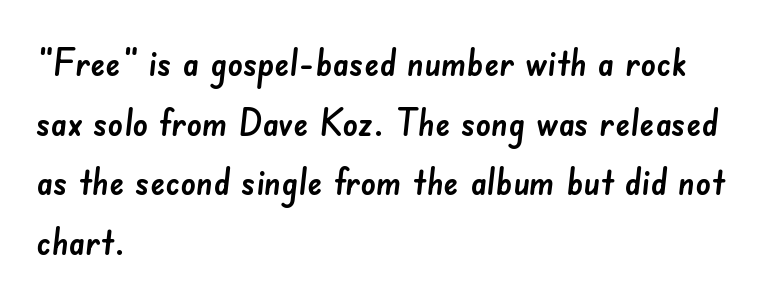
The image shows 38 px sans-serif type; set left-aligned, normal line spacing (1.57x), normal letter spacing, not underlined; low stroke contrast and a small x-height.
